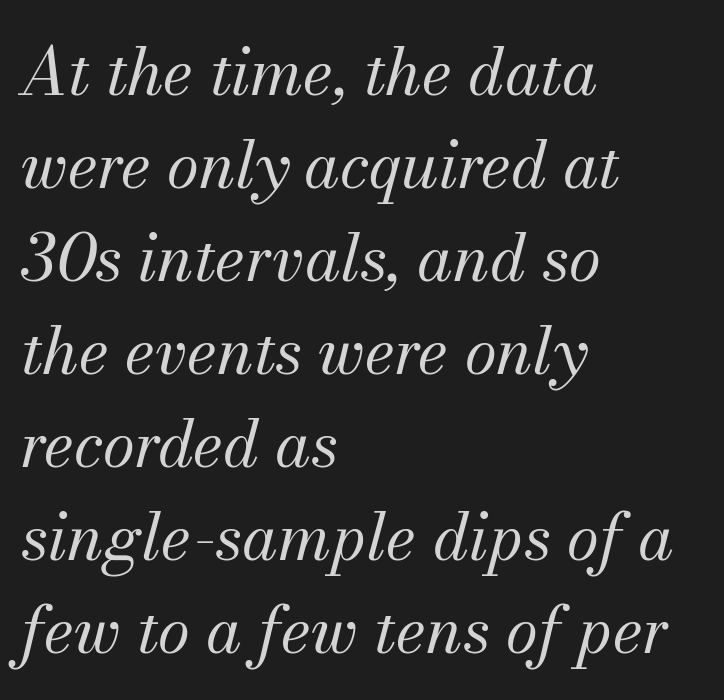
The image shows 65 px regular-weight serif type, italic (leaning right); set left-aligned, normal line spacing (1.43x), normal letter spacing, not underlined; medium stroke contrast and a small x-height.
